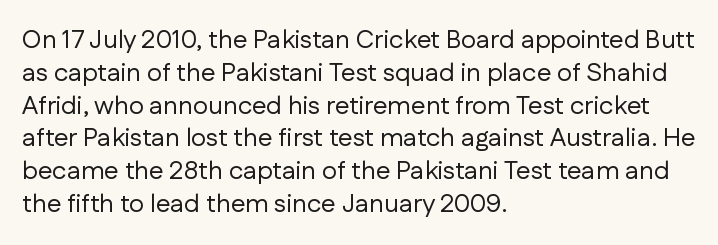
The image shows 26 px text type, upright; set left-aligned, normal line spacing (1.26x), normal letter spacing, not underlined.
